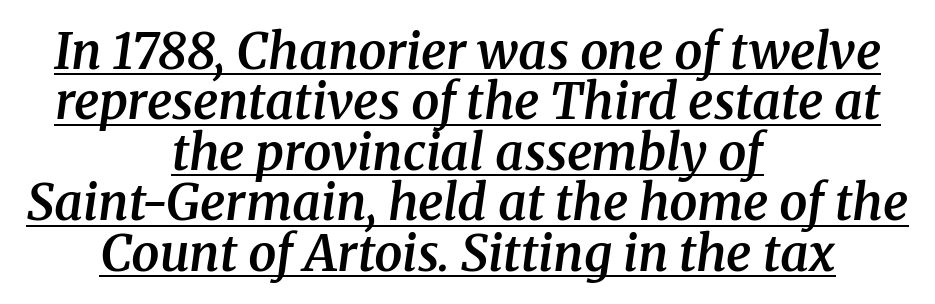
Q: Is the text bold? A: Semi-bold.
Q: Is the text italic (slanted)? A: Yes, it leans right by about 8 degrees.
Q: Is the typeface a serif or a sans-serif typeface? A: Serif.
Q: Is the text underlined? A: Yes.
Q: How is the paragraph aligned? A: Centered.
Q: Is the spacing between letters normal or unusually wide? A: Normal.
Q: Is the spacing between lines tight, normal or loose? A: Tight.
Q: Width (condensed, normal, or wide)? A: Normal.
Q: Stroke contrast? A: Medium.
Q: x-height? A: Medium.
Q: Monospaced? A: No.
